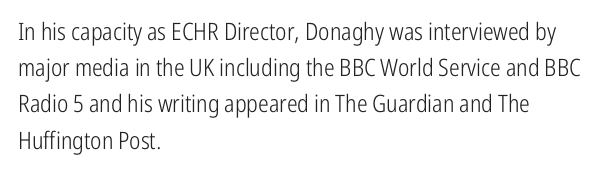
{"italic": "no", "bold": "no", "underline": "no", "align": "left", "line_spacing": "normal", "line_spacing_ratio": 1.51, "letter_spacing": "normal", "letter_spacing_em": 0.0, "glyph_px": 24}
